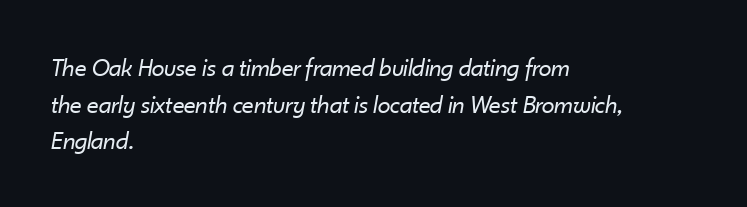
The image shows 26 px text type, italic (leaning right); set left-aligned, normal line spacing (1.41x), normal letter spacing, not underlined.
